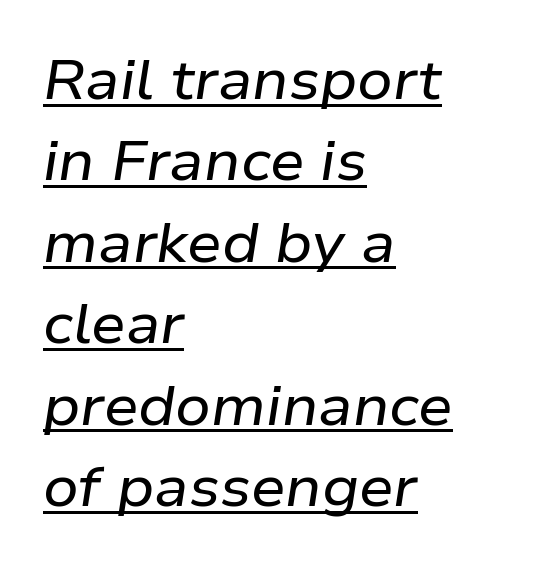
Q: Is the text italic (slanted)? A: Yes, it leans right by about 9 degrees.
Q: Is the text underlined? A: Yes.
Q: How is the paragraph aligned? A: Left-aligned.
Q: Is the spacing between letters normal or unusually wide? A: Normal.
Q: Is the spacing between lines tight, normal or loose? A: Normal.
Q: Width (condensed, normal, or wide)? A: Wide.
Q: Stroke contrast? A: Low.
Q: x-height? A: Medium.
Q: Monospaced? A: No.
